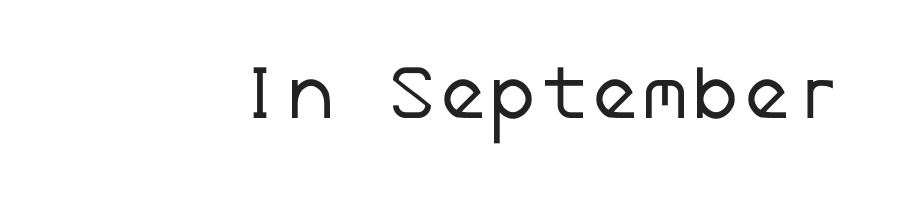
Q: Is the text bold? A: No.
Q: Is the typeface a serif or a sans-serif typeface? A: Sans-serif.
Q: Is the text underlined? A: No.
Q: Is the spacing between letters normal or unusually wide? A: Normal.
Q: Width (condensed, normal, or wide)? A: Normal.
Q: Stroke contrast? A: Low.
Q: x-height? A: Medium.
